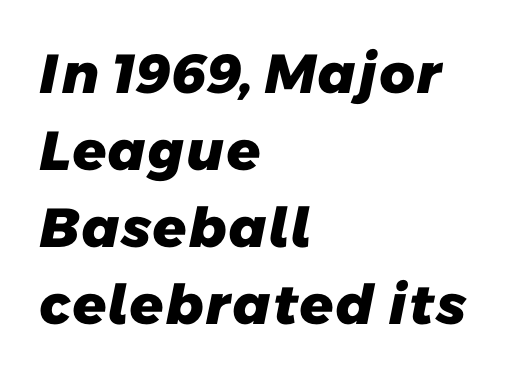
The image shows 55 px heavy sans-serif type; set left-aligned, normal line spacing (1.4x), normal letter spacing, not underlined; low stroke contrast and a medium x-height.
